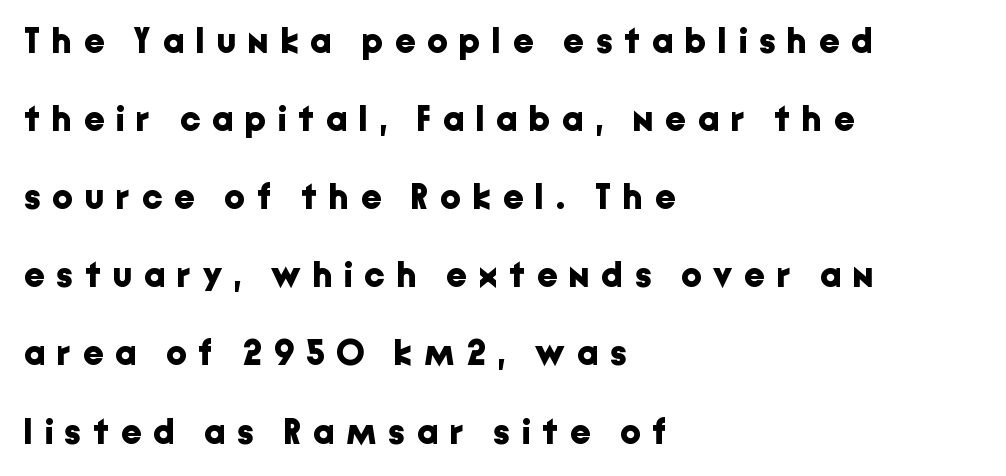
The image shows 36 px bold sans-serif type, upright; set left-aligned, loose line spacing (2.17x), unusually wide letter spacing (+0.33 em), not underlined; low stroke contrast and a medium x-height.
